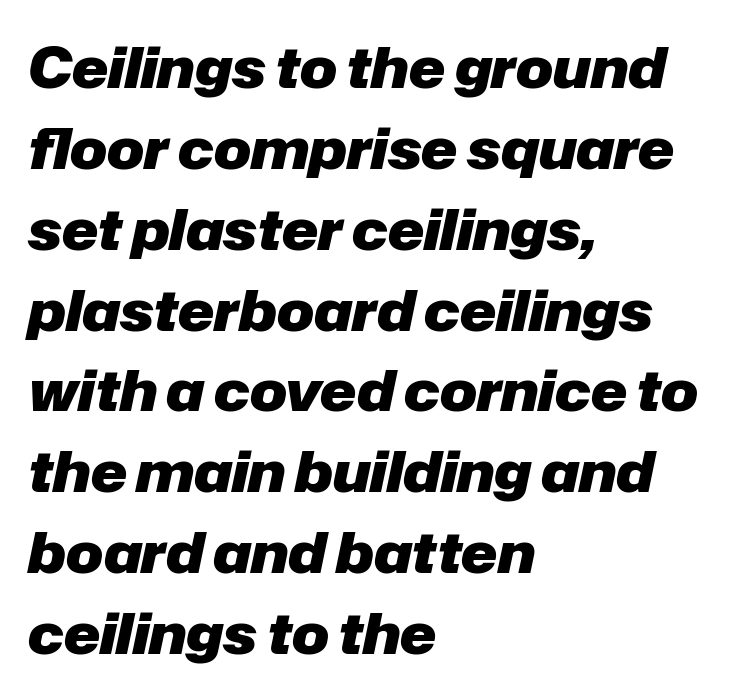
Plenty of ink on the page — the face is bold. Looks like regular typesetting: each glyph gets only the width it needs. Characters follow at the spacing the type designer built in. Visually the block forms a straight wall on the left and a jagged coastline on the right. This sample keeps an unexceptional amount of space between lines.
